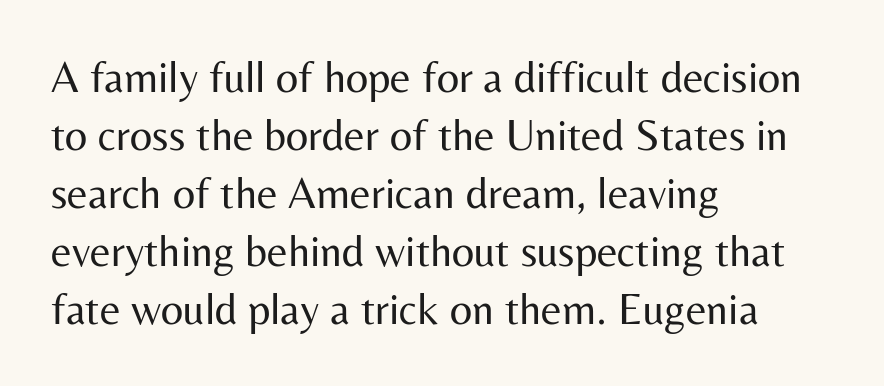
This sample uses a sans-serif face. The lettering stays uniformly vertical, giving the passage a roman look. No extra tracking has been applied to these lines. A typesetter would call this leading conventional body-copy spacing. The ragged edge is on the right, which tells us the setting is flush left.
